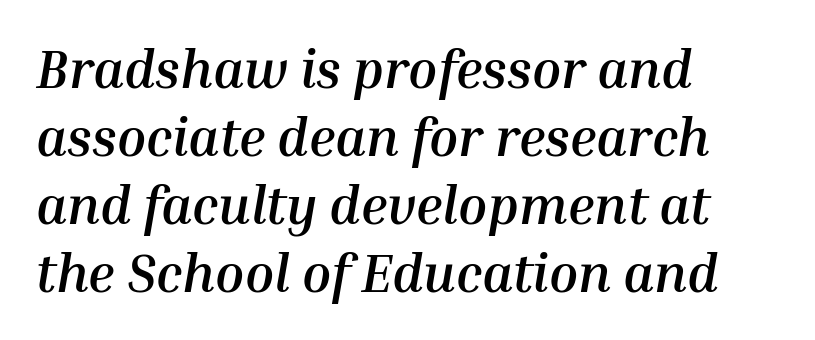
Q: Is the text bold? A: Yes.
Q: Is the text italic (slanted)? A: Yes, it leans right by about 10 degrees.
Q: Is the text underlined? A: No.
Q: How is the paragraph aligned? A: Left-aligned.
Q: Is the spacing between letters normal or unusually wide? A: Normal.
Q: Is the spacing between lines tight, normal or loose? A: Normal.
Q: Width (condensed, normal, or wide)? A: Normal.
Q: Stroke contrast? A: Medium.
Q: x-height? A: Medium.
Q: Monospaced? A: No.
